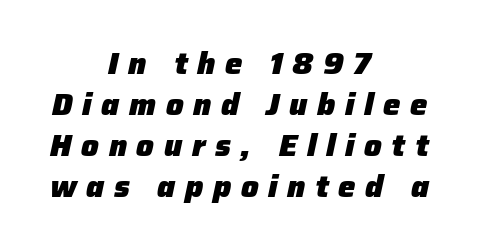
Q: Is the text bold? A: Yes.
Q: Is the text italic (slanted)? A: Yes, it leans right by about 12 degrees.
Q: Is the text underlined? A: No.
Q: How is the paragraph aligned? A: Centered.
Q: Is the spacing between letters normal or unusually wide? A: Unusually wide.
Q: Is the spacing between lines tight, normal or loose? A: Normal.
Q: Width (condensed, normal, or wide)? A: Normal.
Q: Stroke contrast? A: Low.
Q: x-height? A: Medium.
Q: Monospaced? A: No.
